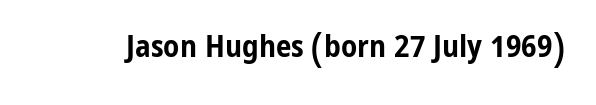
Q: Is the text bold? A: Yes.
Q: Is the text italic (slanted)? A: No, it is upright.
Q: Is the typeface a serif or a sans-serif typeface? A: Sans-serif.
Q: Is the text underlined? A: No.
Q: Is the spacing between letters normal or unusually wide? A: Normal.
Q: Width (condensed, normal, or wide)? A: Condensed.
Q: Stroke contrast? A: Low.
Q: x-height? A: Medium.
Q: Monospaced? A: No.
